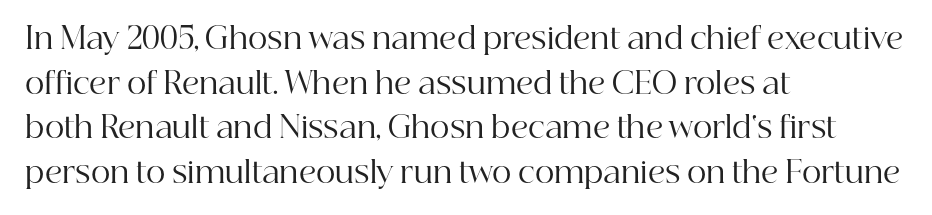
Q: Is the text bold? A: No.
Q: Is the text italic (slanted)? A: No, it is upright.
Q: Is the typeface a serif or a sans-serif typeface? A: Serif.
Q: Is the text underlined? A: No.
Q: How is the paragraph aligned? A: Left-aligned.
Q: Is the spacing between letters normal or unusually wide? A: Normal.
Q: Is the spacing between lines tight, normal or loose? A: Normal.
Q: Width (condensed, normal, or wide)? A: Normal.
Q: Stroke contrast? A: High.
Q: x-height? A: Medium.
Q: Monospaced? A: No.
